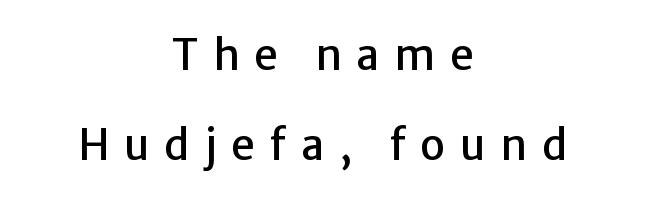
The image shows 42 px sans-serif type, upright; set centered, loose line spacing (2.15x), unusually wide letter spacing (+0.35 em), not underlined; low stroke contrast and a medium x-height.
